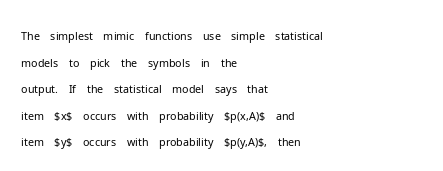
Q: Is the text bold? A: No.
Q: Is the text italic (slanted)? A: No, it is upright.
Q: Is the text underlined? A: No.
Q: How is the paragraph aligned? A: Left-aligned.
Q: Is the spacing between letters normal or unusually wide? A: Normal.
